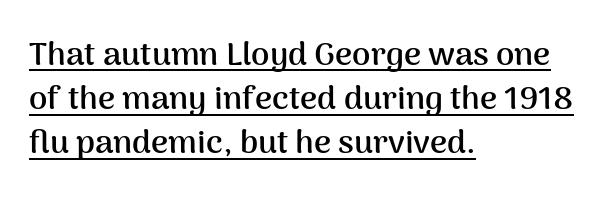
Nope, not italic — everything's standing straight. The passage shown has conventional tracking throughout. Character widths vary here, with narrow letters taking less room than wide ones. The setting favours the left margin, as ordinary paragraphs usually do. Is this a sans? Yes — the strokes have no serifs. The typesetter has applied underlining to the passage shown.
